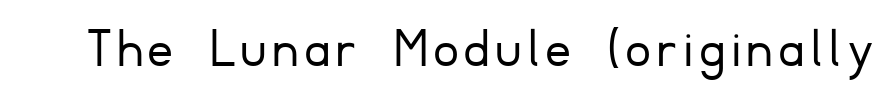
The image shows 59 px light sans-serif type, upright; set not underlined; low stroke contrast and a small x-height.
